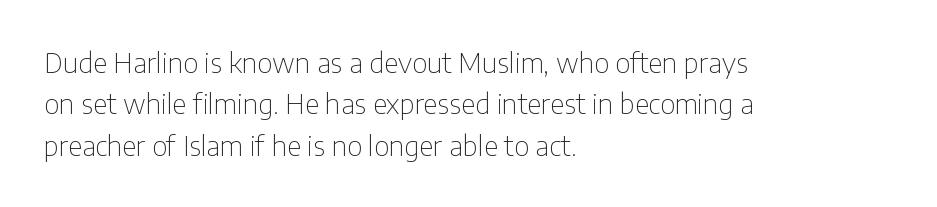
{"serif": "no", "italic": "no", "bold": "no", "weight": "thin", "width": "condensed", "stroke_contrast": "low", "x_height": "medium", "monospaced": "no", "underline": "no", "align": "left", "line_spacing": "normal", "line_spacing_ratio": 1.48, "letter_spacing": "normal", "letter_spacing_em": 0.0, "glyph_px": 28}
